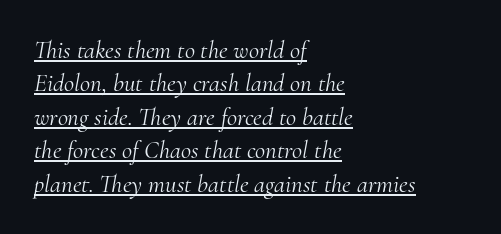
{"italic": "yes", "lean": "right", "slant_degrees": 10, "bold": "no", "underline": "yes", "align": "left", "line_spacing": "normal", "line_spacing_ratio": 1.34, "letter_spacing": "normal", "letter_spacing_em": 0.0, "glyph_px": 25}
